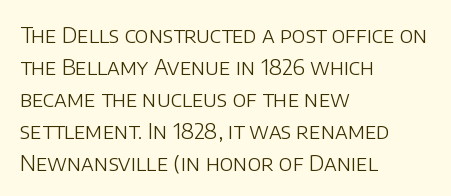
{"italic": "no", "bold": "no", "underline": "no", "align": "left", "line_spacing": "normal", "line_spacing_ratio": 1.45, "letter_spacing": "normal", "letter_spacing_em": 0.0, "glyph_px": 22}
